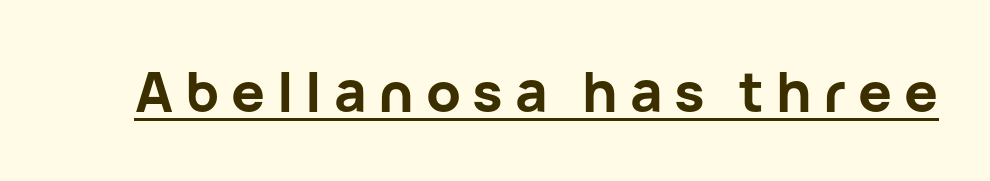
The passage shown is emphatically bold. The glyphs are accompanied by a horizontal stroke just below them. Font category for this specimen: sans-serif. Characters follow at a spacing far wider than the type designer built in. Character widths vary here, with narrow letters taking less room than wide ones.
